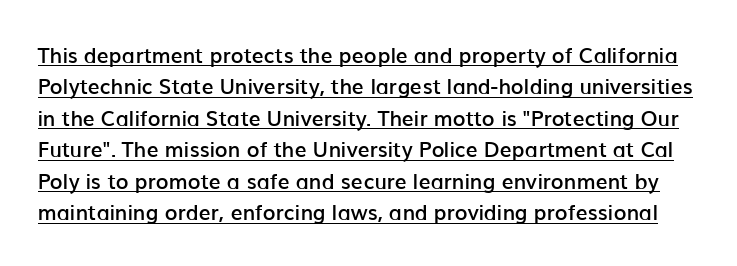
Here the glyphs are tracked normally, forming tight word shapes. These lines carry some extra weight — a demibold, not a full bold. The rendering uses the underline text-decoration. Regular leading. This is roman type, the default non-slanted kind.
